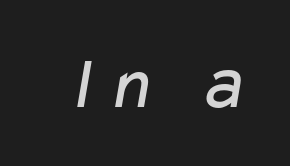
Q: Is the text bold? A: No.
Q: Is the typeface a serif or a sans-serif typeface? A: Sans-serif.
Q: Is the text underlined? A: No.
Q: Width (condensed, normal, or wide)? A: Wide.
Q: Stroke contrast? A: Low.
Q: x-height? A: Medium.
Q: Monospaced? A: No.
